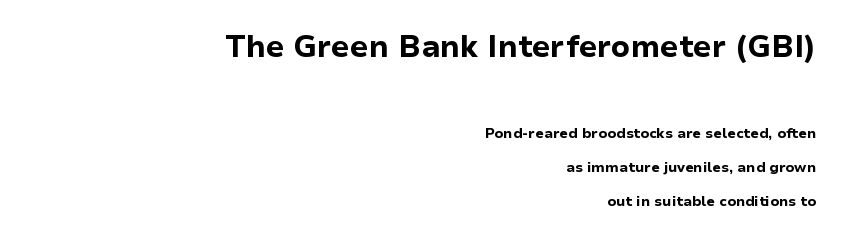
Q: Is the text bold? A: Yes.
Q: Is the text italic (slanted)? A: No, it is upright.
Q: Is the typeface a serif or a sans-serif typeface? A: Sans-serif.
Q: Is the text underlined? A: No.
Q: How is the paragraph aligned? A: Right-aligned.
Q: Is the spacing between letters normal or unusually wide? A: Normal.
Q: Is the spacing between lines tight, normal or loose? A: Loose.
Q: Which block of text is set in a larger size, the first (top) or the second (bottom)? A: The first (top) one.
Q: Width (condensed, normal, or wide)? A: Normal.
Q: Stroke contrast? A: Low.
Q: x-height? A: Medium.
Q: Monospaced? A: No.
